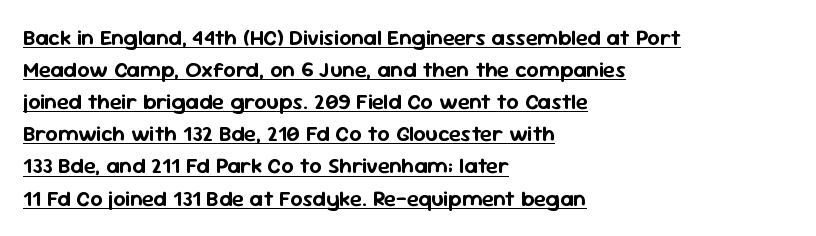
{"italic": "no", "underline": "yes", "align": "left", "line_spacing": "normal", "line_spacing_ratio": 1.46, "letter_spacing": "normal", "letter_spacing_em": 0.0, "glyph_px": 22}
